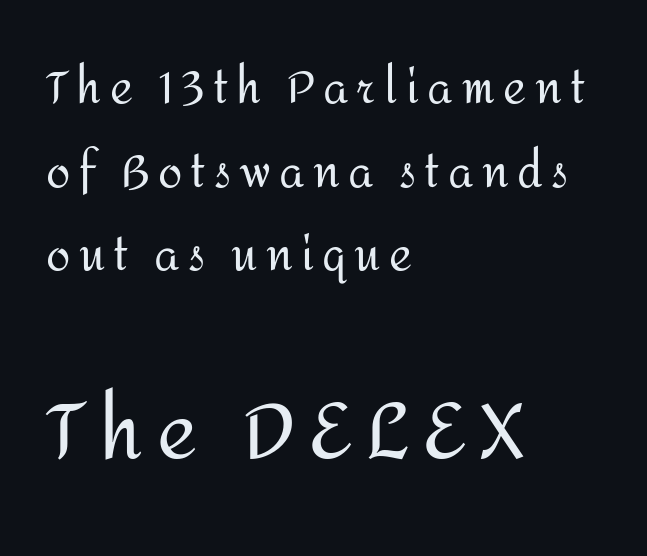
Left-aligned paragraph, ragged on the right. Nothing heavy about these letters — not bold at all. Of the two passages, the one underneath uses the larger point size. Words float on clear page, feet unadorned.
